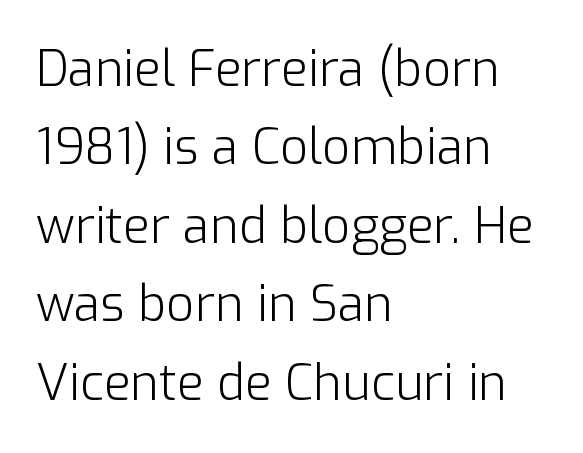
Bare-footed words on every line. Vertical spacing — default. Varying glyph widths throughout — classic text-font behaviour. This sample uses an upright cut, with every glyph sitting square on the baseline. No heavy texture on the line: the type isn't bold.
